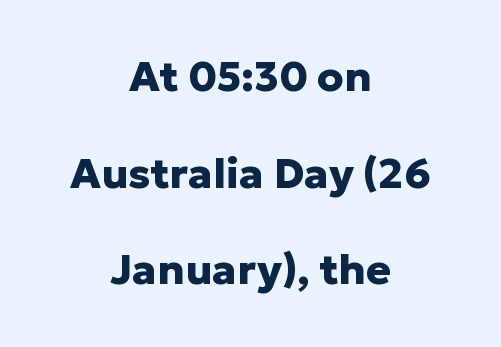
Q: Is the text bold? A: Yes.
Q: Is the text italic (slanted)? A: No, it is upright.
Q: Is the typeface a serif or a sans-serif typeface? A: Sans-serif.
Q: Is the text underlined? A: No.
Q: How is the paragraph aligned? A: Centered.
Q: Is the spacing between letters normal or unusually wide? A: Normal.
Q: Is the spacing between lines tight, normal or loose? A: Loose.
Q: Width (condensed, normal, or wide)? A: Normal.
Q: Stroke contrast? A: Low.
Q: x-height? A: Medium.
Q: Monospaced? A: No.
